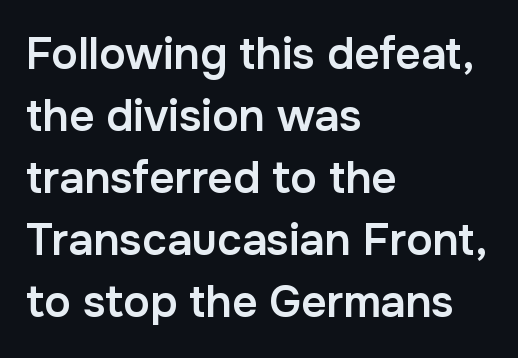
Regarding serifs, this sample does without them. Short and long lines alike share a common starting point at left. The characters look somewhat weighty, a semibold short of true bold. Check under the words: just untouched page. Is this a fixed-width face? No — the glyphs have proportional, varying widths.
